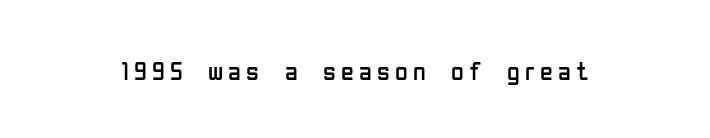
{"italic": "no", "bold": "no", "underline": "no", "letter_spacing": "wide", "letter_spacing_em": 0.2, "glyph_px": 26}
